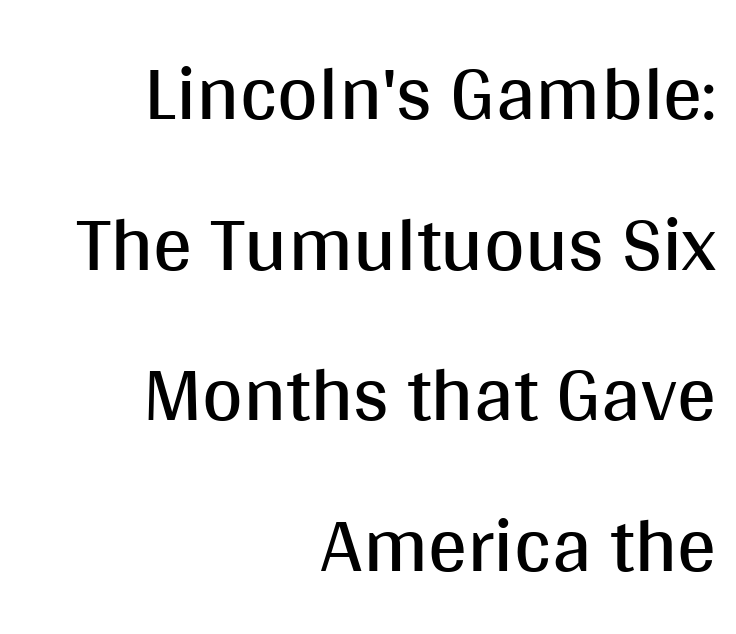
{"serif": "no", "italic": "no", "bold": "no", "weight": "regular", "width": "normal", "stroke_contrast": "medium", "x_height": "large", "monospaced": "no", "underline": "no", "align": "right", "line_spacing": "loose", "line_spacing_ratio": 1.93, "letter_spacing": "normal", "letter_spacing_em": 0.0, "glyph_px": 78}
